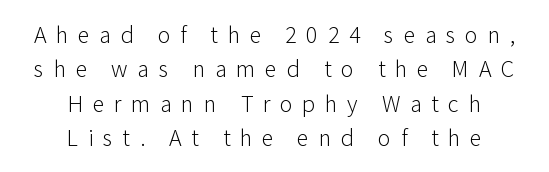
Weight class: somewhere from thin through regular. The horizontal fit of the characters is loose and conspicuously gappy. Teacher's note: observe the equal gaps on both sides — that is centered alignment. This is the regular roman posture of the typeface. Descender tails drop into unmarked territory.
